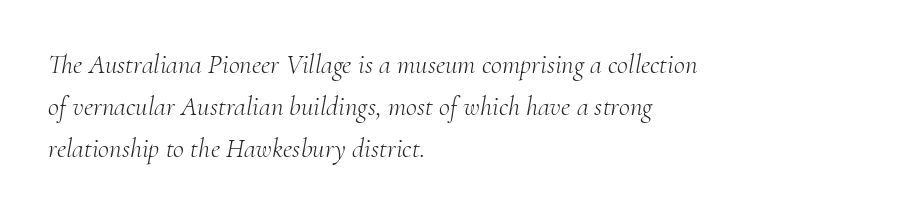
Q: Is the text bold? A: No.
Q: Is the text italic (slanted)? A: Yes, it leans right by about 10 degrees.
Q: Is the text underlined? A: No.
Q: How is the paragraph aligned? A: Left-aligned.
Q: Is the spacing between letters normal or unusually wide? A: Normal.
Q: Is the spacing between lines tight, normal or loose? A: Normal.
